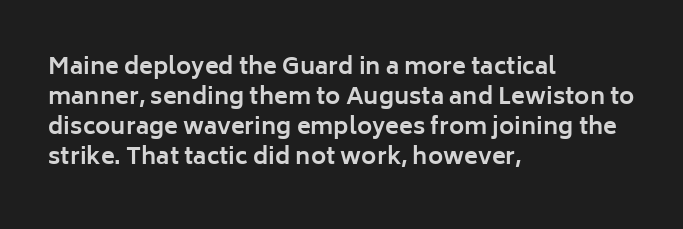
The image shows 23 px bold type, upright; set left-aligned, normal line spacing (1.31x), normal letter spacing, not underlined.
